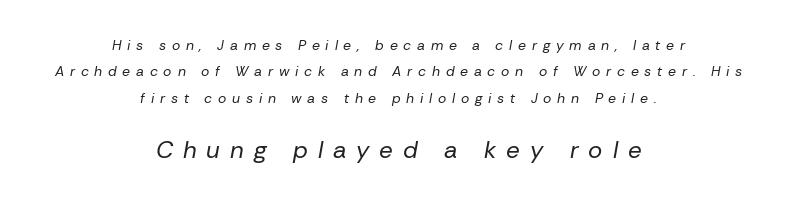
Spacing between characters has been opened up far beyond the box default. Descenders hang freely into open space. Every character sits at an angle, as italics do. This layout puts the modest block above and the oversized block below. Short and long lines alike share a common midpoint. Stroke mass is kept to a normal reading level or below.
